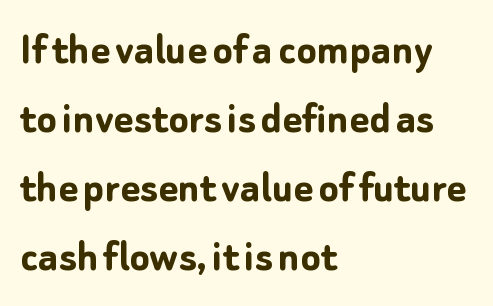
{"serif": "no", "italic": "no", "bold": "yes", "weight": "semibold", "width": "normal", "stroke_contrast": "low", "x_height": "medium", "monospaced": "no", "underline": "no", "align": "left", "line_spacing": "normal", "line_spacing_ratio": 1.47, "letter_spacing": "normal", "letter_spacing_em": 0.0, "glyph_px": 47}
